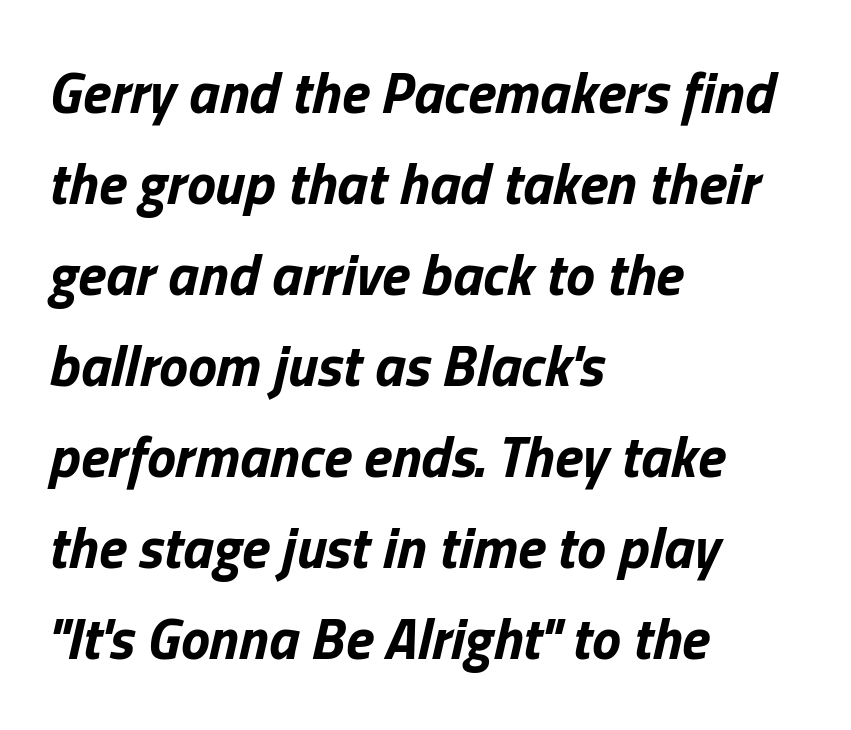
{"italic": "yes", "lean": "right", "slant_degrees": 13, "bold": "yes", "weight": "bold", "width": "normal", "stroke_contrast": "low", "x_height": "medium", "monospaced": "no", "underline": "no", "align": "left", "line_spacing": "normal", "line_spacing_ratio": 1.57, "letter_spacing": "normal", "letter_spacing_em": 0.0, "glyph_px": 58}
